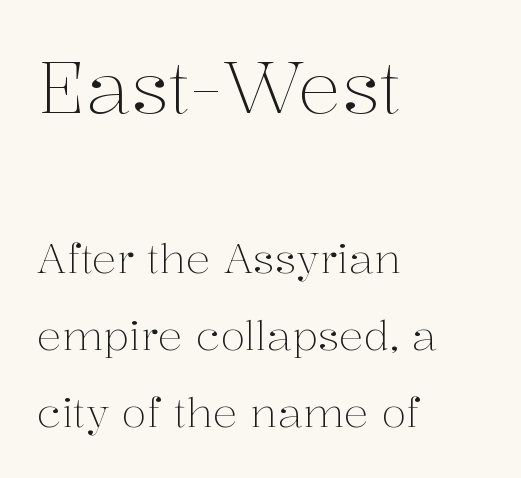
The image shows 72 px light serif type, upright; set left-aligned, line spacing 1.88x, normal letter spacing, not underlined; the first (top) block is 1.76x larger; medium stroke contrast and a medium x-height.
